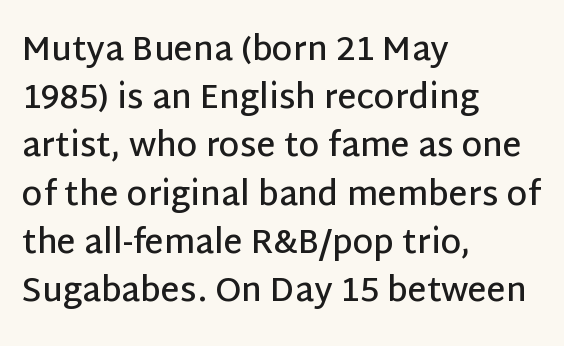
The image shows 33 px semibold sans-serif type, upright; set left-aligned, normal line spacing (1.46x), normal letter spacing, not underlined; low stroke contrast and a large x-height.
